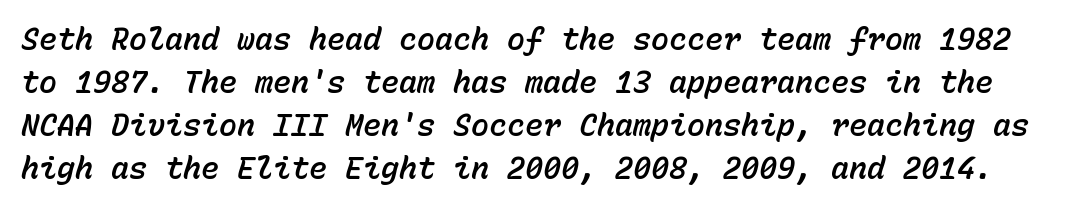
{"italic": "yes", "lean": "right", "slant_degrees": 15, "width": "normal", "stroke_contrast": "low", "x_height": "medium", "monospaced": "yes", "underline": "no", "line_spacing": "normal", "line_spacing_ratio": 1.43, "letter_spacing": "normal", "letter_spacing_em": 0.0, "glyph_px": 30}
